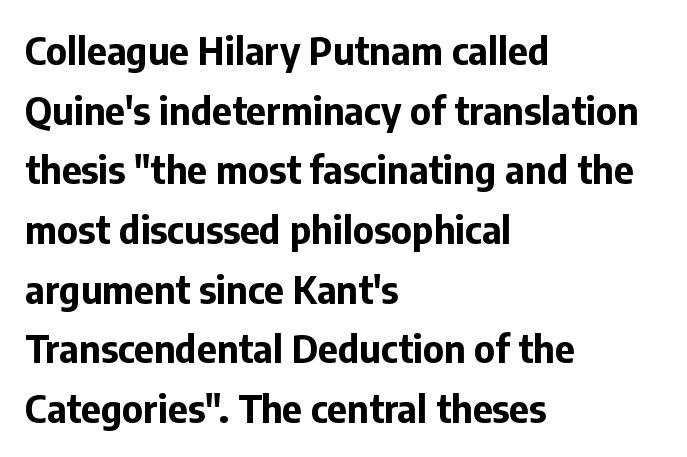
{"serif": "no", "italic": "no", "bold": "yes", "weight": "bold", "width": "normal", "stroke_contrast": "low", "x_height": "medium", "monospaced": "no", "underline": "no", "align": "left", "line_spacing": "normal", "line_spacing_ratio": 1.57, "letter_spacing": "normal", "letter_spacing_em": 0.0, "glyph_px": 38}
